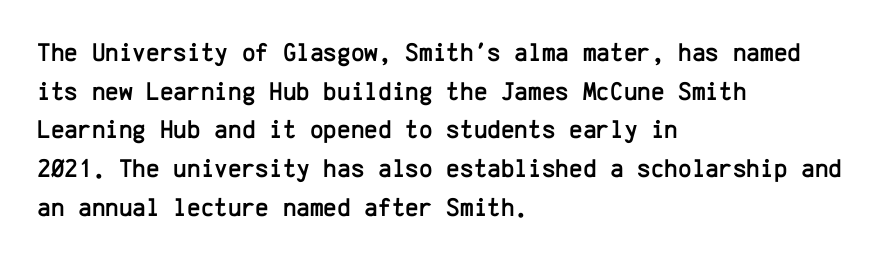
{"italic": "no", "underline": "no", "align": "left", "line_spacing": "normal", "line_spacing_ratio": 1.49, "letter_spacing": "normal", "letter_spacing_em": 0.0, "glyph_px": 26}
